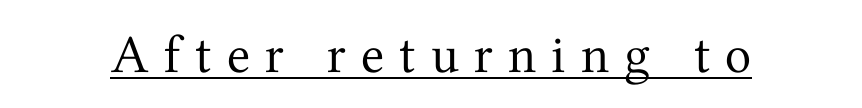
{"serif": "yes", "italic": "no", "bold": "no", "weight": "regular", "width": "normal", "stroke_contrast": "medium", "x_height": "medium", "monospaced": "no", "underline": "yes", "letter_spacing": "wide", "letter_spacing_em": 0.28, "glyph_px": 54}
